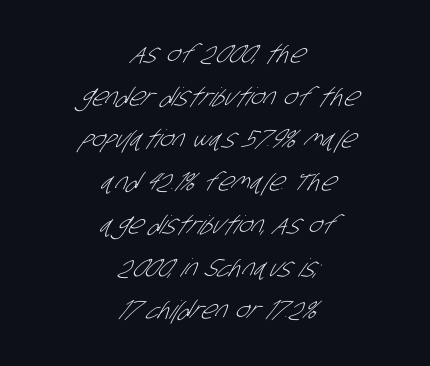
This is not heavy type; no bold has been used. The letters sit at their default tracking, neither squeezed nor spread. Reading down the block, each line starts at a different indent, mirrored at its end. Quick note: underline off.
